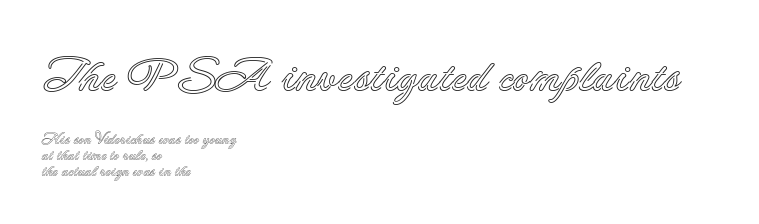
The image shows 46 px text type; set left-aligned, tight line spacing (1.07x), normal letter spacing, not underlined; the first (top) block is 3.07x larger; a small x-height.
